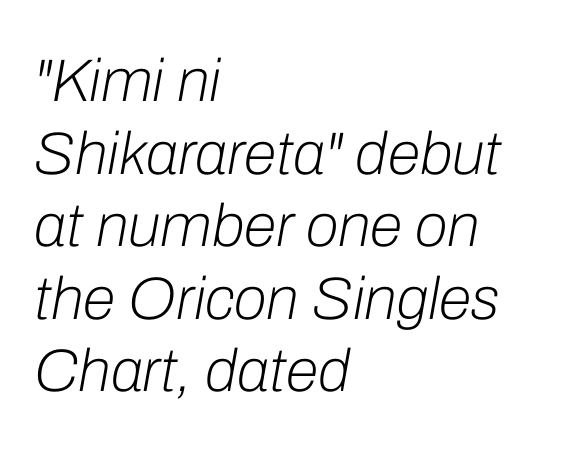
The image shows 60 px light type, italic (leaning right); set left-aligned, line spacing 1.21x, normal letter spacing, not underlined; low stroke contrast and a medium x-height.
